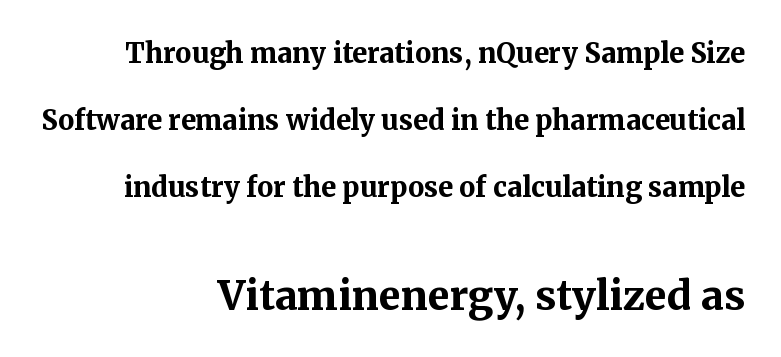
The image shows 40 px bold serif type, upright; set right-aligned, loose line spacing (2.49x), normal letter spacing, not underlined; the second (bottom) block is 1.48x larger; medium stroke contrast and a medium x-height.
